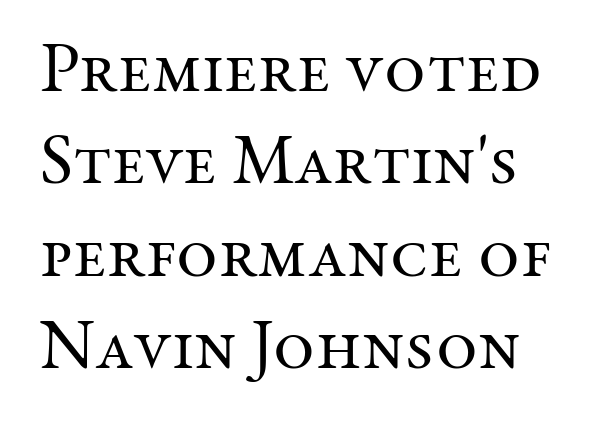
The image shows 71 px regular-weight serif type, upright; set left-aligned, normal line spacing (1.3x), normal letter spacing, not underlined; medium stroke contrast and a medium x-height.
